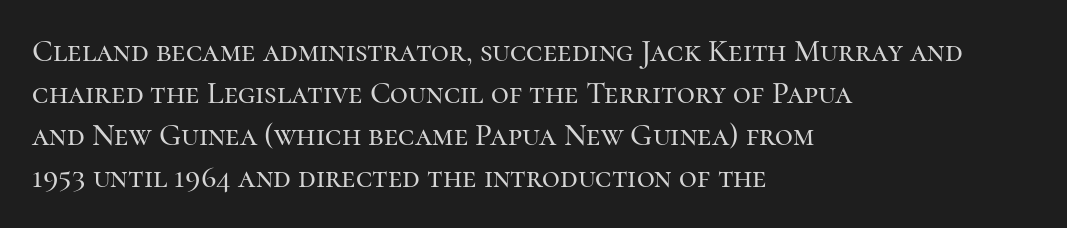
Check where the strokes stop: tiny serifs finish them off. The text block is weighted toward the left margin, trailing off unevenly rightward. Varying glyph widths throughout — classic text-font behaviour. If you drew a line through each stem, it would be perfectly vertical. Inter-character spacing is left at the font's built-in metrics. Quick note: interline space is typical.
